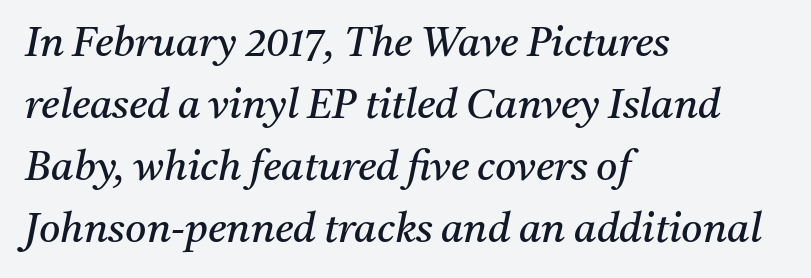
Q: Is the text bold? A: No.
Q: Is the text italic (slanted)? A: Yes, it leans right by about 11 degrees.
Q: Is the typeface a serif or a sans-serif typeface? A: Serif.
Q: Is the text underlined? A: No.
Q: How is the paragraph aligned? A: Left-aligned.
Q: Is the spacing between letters normal or unusually wide? A: Normal.
Q: Is the spacing between lines tight, normal or loose? A: Normal.
Q: Width (condensed, normal, or wide)? A: Normal.
Q: Stroke contrast? A: Medium.
Q: x-height? A: Medium.
Q: Monospaced? A: No.
